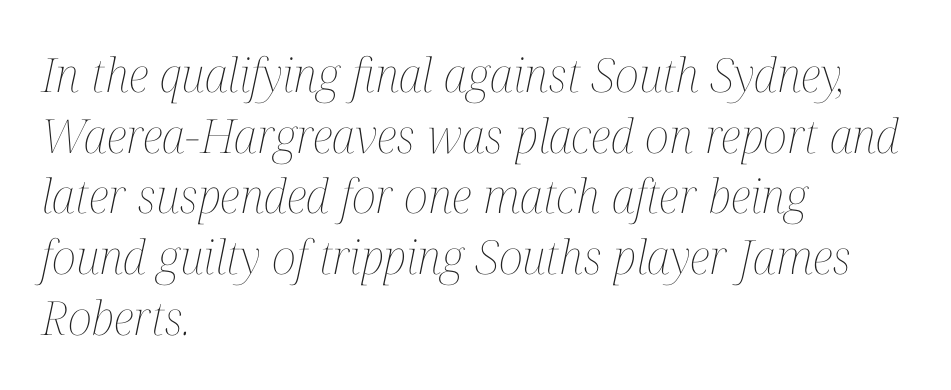
The image shows 47 px thin, condensed type, italic (leaning right); set left-aligned, normal line spacing (1.29x), normal letter spacing, not underlined; medium stroke contrast and a medium x-height.
